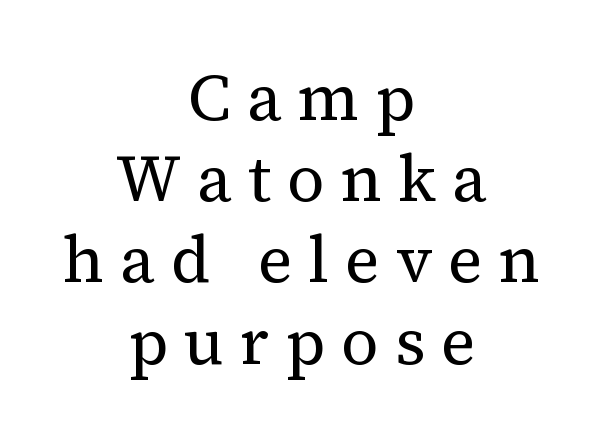
The image shows 66 px regular-weight serif type, upright; set centered, line spacing 1.23x, unusually wide letter spacing (+0.24 em), not underlined; medium stroke contrast and a medium x-height.
